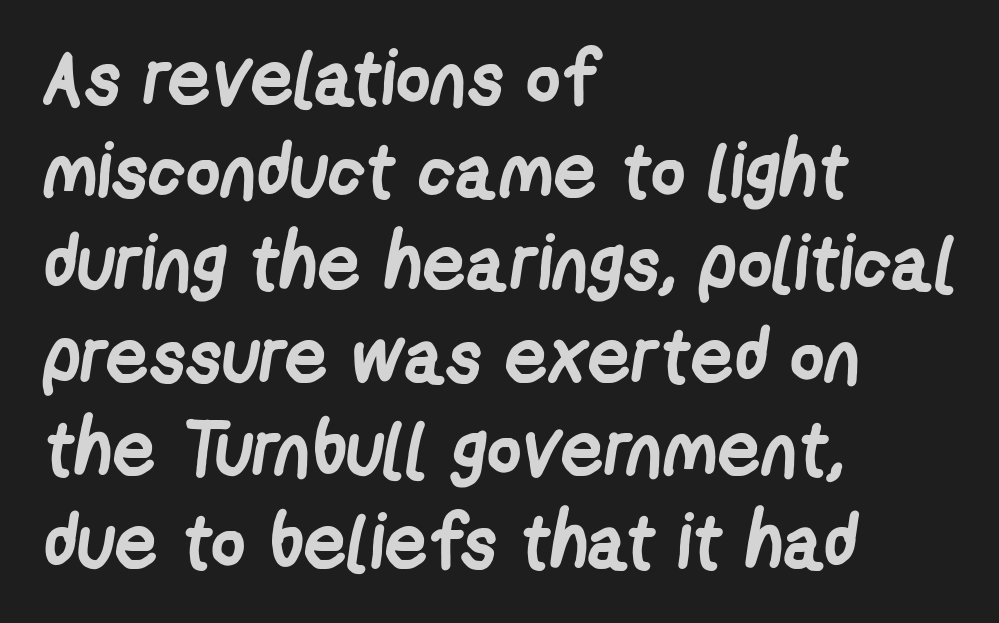
A sans-serif font was chosen for this passage. Standard letterfit; no display-style spreading of the glyphs. Nobody drew a line under any word here. Teacher's note: observe the even left margin — that is flush-left alignment. Its strokes are broad and dark, the hallmark of bold type.
